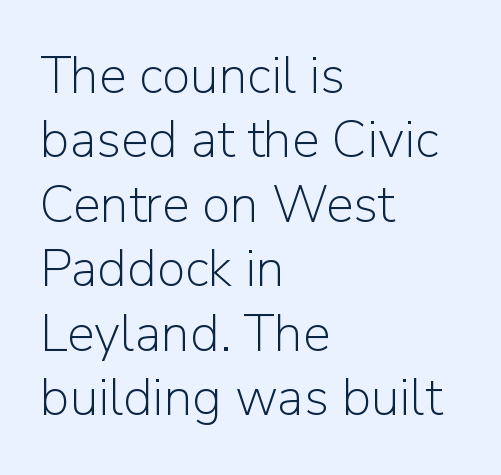
Looks like regular typesetting: each glyph gets only the width it needs. Does extra space separate the letters? No, they use regular spacing. The glyphs in this specimen are sans serif. The letterforms sit at book weight or below. These lines are set flush left with a ragged right edge.
